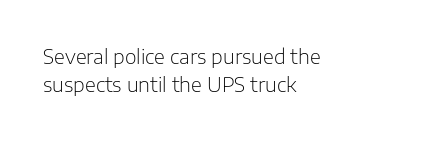
The image shows 20 px text type, upright; set left-aligned, normal line spacing (1.41x), normal letter spacing, not underlined.
